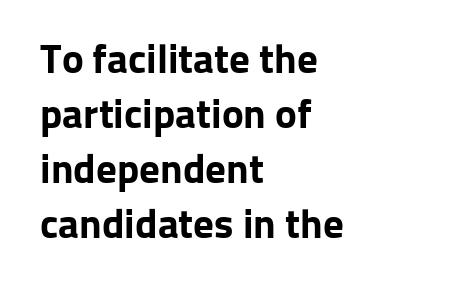
The image shows 41 px bold sans-serif type, upright; set left-aligned, normal line spacing (1.34x), normal letter spacing, not underlined; low stroke contrast and a medium x-height.
